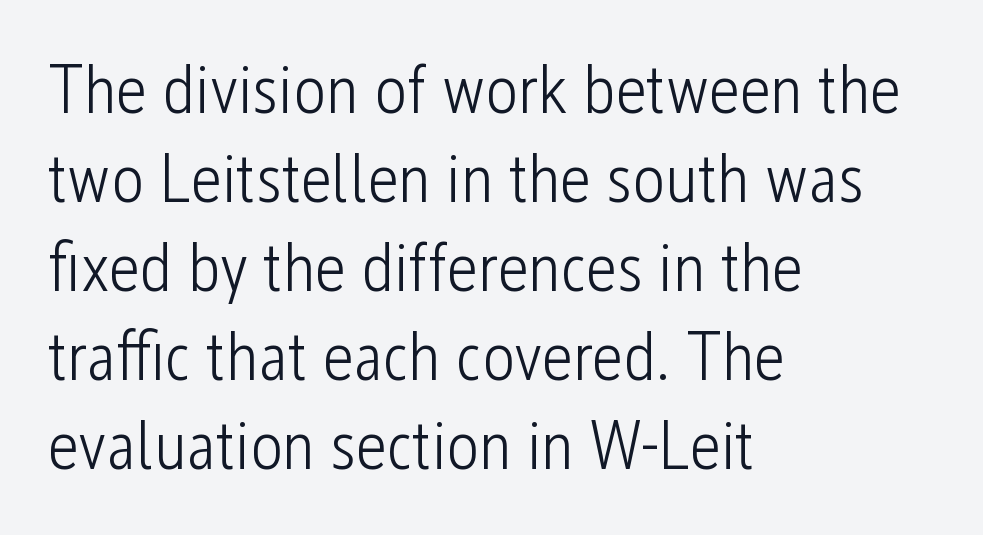
Q: Is the text bold? A: No.
Q: Is the text italic (slanted)? A: No, it is upright.
Q: Is the typeface a serif or a sans-serif typeface? A: Sans-serif.
Q: Is the text underlined? A: No.
Q: How is the paragraph aligned? A: Left-aligned.
Q: Is the spacing between letters normal or unusually wide? A: Normal.
Q: Is the spacing between lines tight, normal or loose? A: Normal.
Q: Width (condensed, normal, or wide)? A: Condensed.
Q: Stroke contrast? A: Low.
Q: x-height? A: Medium.
Q: Monospaced? A: No.
